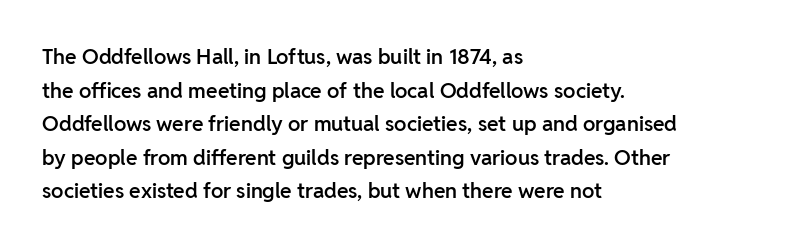
The image shows 21 px text type, upright; set left-aligned, normal line spacing (1.6x), normal letter spacing, not underlined.
